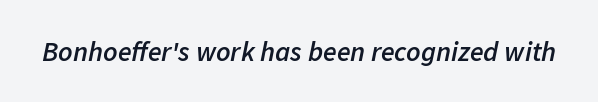
{"italic": "yes", "lean": "right", "slant_degrees": 11, "bold": "semi", "weight": "semibold", "width": "normal", "stroke_contrast": "low", "x_height": "medium", "monospaced": "no", "underline": "no", "letter_spacing": "normal", "letter_spacing_em": 0.0, "glyph_px": 28}
